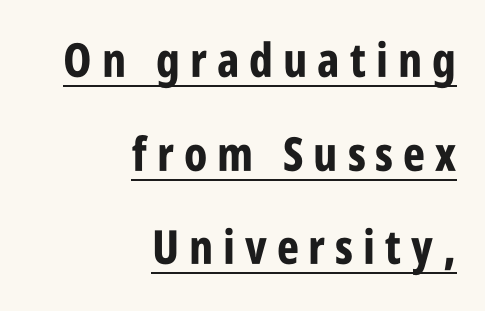
Q: Is the text bold? A: Yes.
Q: Is the text italic (slanted)? A: No, it is upright.
Q: Is the typeface a serif or a sans-serif typeface? A: Sans-serif.
Q: Is the text underlined? A: Yes.
Q: How is the paragraph aligned? A: Right-aligned.
Q: Is the spacing between letters normal or unusually wide? A: Unusually wide.
Q: Is the spacing between lines tight, normal or loose? A: Loose.
Q: Width (condensed, normal, or wide)? A: Condensed.
Q: Stroke contrast? A: Low.
Q: x-height? A: Large.
Q: Monospaced? A: No.
